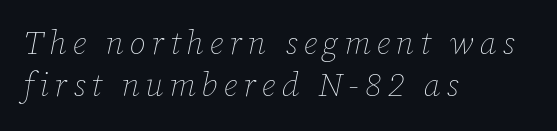
{"italic": "yes", "lean": "right", "slant_degrees": 12, "bold": "no", "weight": "thin", "width": "normal", "stroke_contrast": "low", "x_height": "medium", "monospaced": "no", "underline": "no", "align": "left", "line_spacing": "normal", "line_spacing_ratio": 1.27, "glyph_px": 33}
